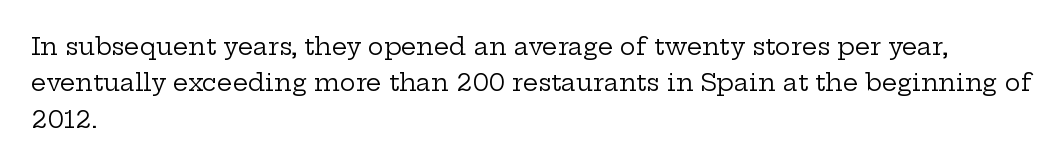
The image shows 24 px text type, upright; set left-aligned, normal line spacing (1.52x), normal letter spacing, not underlined.
